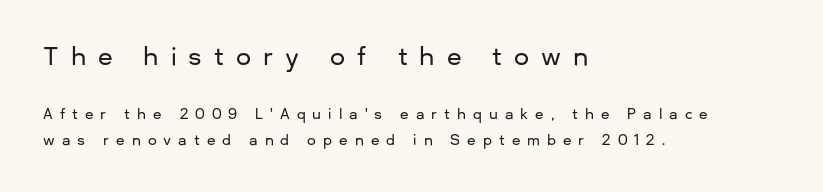
The earlier block is typeset at a bigger size than the later block. This rendering features lettering with no underline. Tracking here is generous; glyphs stand well apart from one another. The font's upright variant was chosen for this text. Left-aligned paragraph, ragged on the right.
